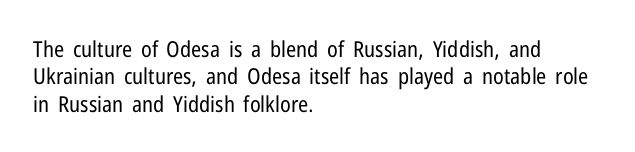
Q: Is the text bold? A: No.
Q: Is the text italic (slanted)? A: No, it is upright.
Q: Is the text underlined? A: No.
Q: How is the paragraph aligned? A: Left-aligned.
Q: Is the spacing between letters normal or unusually wide? A: Normal.
Q: Is the spacing between lines tight, normal or loose? A: Normal.
